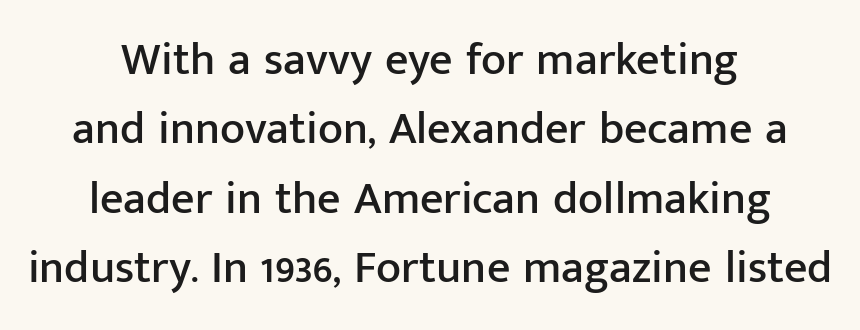
Q: Is the text italic (slanted)? A: No, it is upright.
Q: Is the typeface a serif or a sans-serif typeface? A: Sans-serif.
Q: Is the text underlined? A: No.
Q: How is the paragraph aligned? A: Centered.
Q: Is the spacing between letters normal or unusually wide? A: Normal.
Q: Is the spacing between lines tight, normal or loose? A: Normal.
Q: Width (condensed, normal, or wide)? A: Normal.
Q: Stroke contrast? A: Low.
Q: x-height? A: Medium.
Q: Monospaced? A: No.
